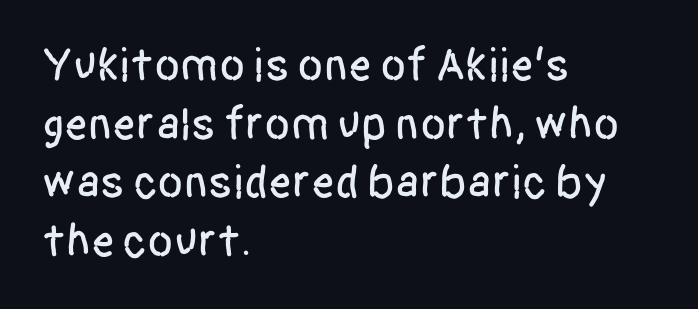
This sample has the flowing, uneven cadence of proportional lettering. Compared with typical paragraphs, the rows here are spaced about the same. In terms of letterform style, serifs are entirely absent. In CSS terms this would be text-align: left. Nobody drew a line under any word here.
